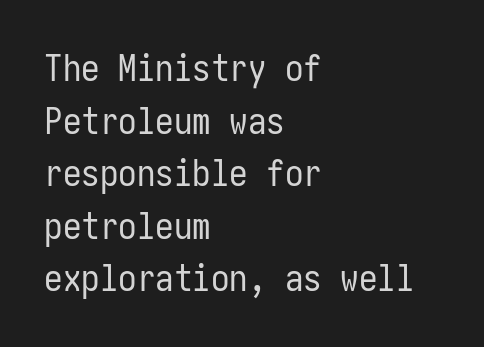
Default kerning and tracking; the words read as compact shapes. A sans-serif font was chosen for this passage. Ordinary non-slanted type is in use. Honestly, there is no underline to notice here at all.
